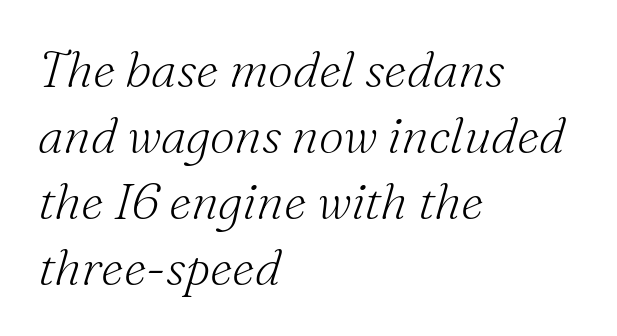
Beneath every word, the page is bare. The weight would be labelled regular, book, light, or lighter still. Successive baselines arrive at the customary interval. A typesetter would call this proportional, since set widths differ per character. What stands out about the letter spacing? Nothing — it is the standard amount. The rendering applies a slant to the glyphs.
